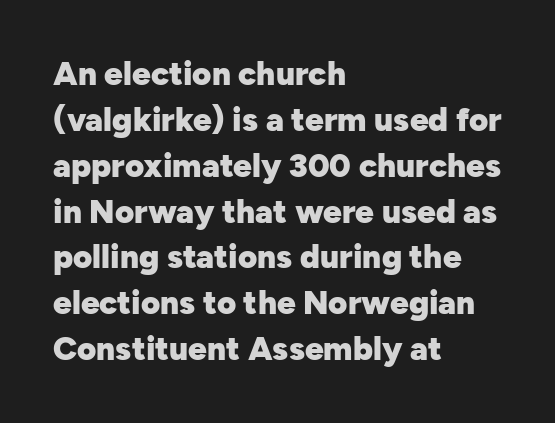
The image shows 33 px heavy sans-serif type, upright; set left-aligned, normal line spacing (1.39x), normal letter spacing, not underlined; low stroke contrast and a medium x-height.
